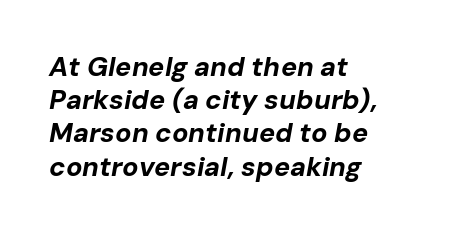
The image shows 27 px bold type, italic (leaning right); set left-aligned, line spacing 1.23x, normal letter spacing, not underlined.
